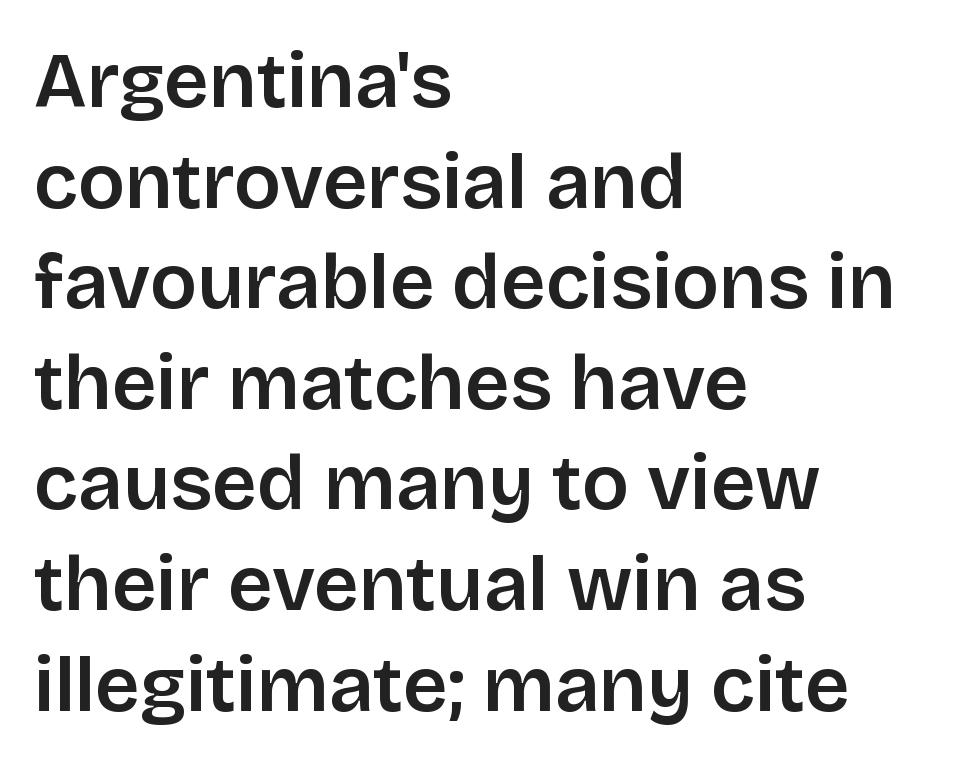
{"serif": "no", "italic": "no", "width": "normal", "stroke_contrast": "low", "x_height": "large", "monospaced": "no", "underline": "no", "align": "left", "line_spacing": "normal", "line_spacing_ratio": 1.29, "letter_spacing": "normal", "letter_spacing_em": 0.0, "glyph_px": 78}
